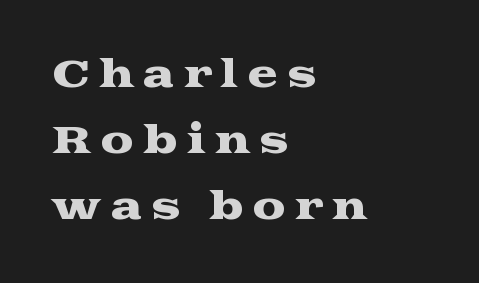
{"serif": "yes", "italic": "no", "width": "wide", "stroke_contrast": "medium", "x_height": "medium", "monospaced": "no", "underline": "no", "align": "left", "line_spacing_ratio": 1.78, "letter_spacing": "wide", "letter_spacing_em": 0.23, "glyph_px": 37}
